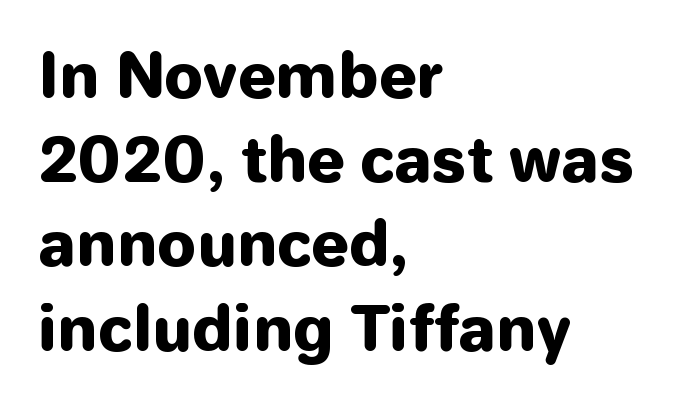
{"serif": "no", "italic": "no", "bold": "yes", "weight": "heavy", "width": "normal", "stroke_contrast": "low", "x_height": "medium", "monospaced": "no", "underline": "no", "align": "left", "line_spacing": "normal", "line_spacing_ratio": 1.38, "letter_spacing": "normal", "letter_spacing_em": 0.0, "glyph_px": 61}
